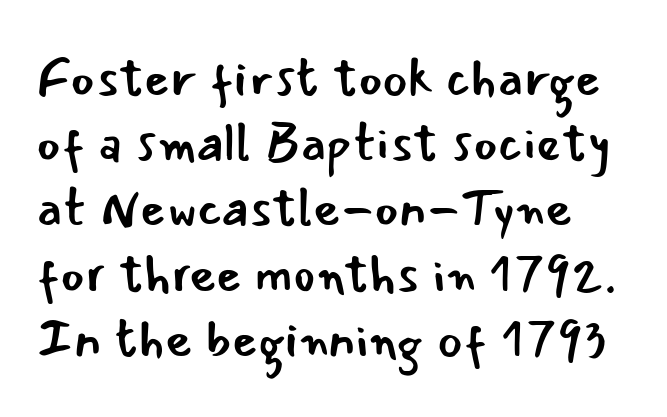
Q: Is the text bold? A: No.
Q: Is the text italic (slanted)? A: No, it is upright.
Q: Is the typeface a serif or a sans-serif typeface? A: Sans-serif.
Q: Is the text underlined? A: No.
Q: Is the spacing between letters normal or unusually wide? A: Normal.
Q: Width (condensed, normal, or wide)? A: Normal.
Q: Stroke contrast? A: Low.
Q: x-height? A: Small.
Q: Monospaced? A: No.
